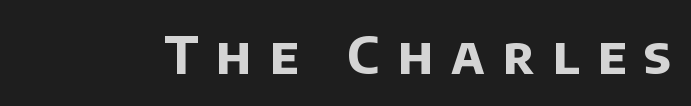
Q: Is the text bold? A: Yes.
Q: Is the typeface a serif or a sans-serif typeface? A: Sans-serif.
Q: Is the text underlined? A: No.
Q: Is the spacing between letters normal or unusually wide? A: Unusually wide.
Q: Width (condensed, normal, or wide)? A: Normal.
Q: Stroke contrast? A: Low.
Q: x-height? A: Large.
Q: Monospaced? A: No.
